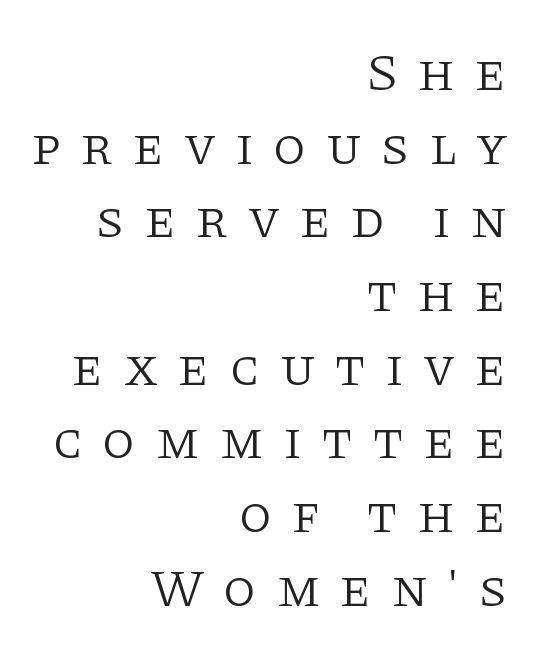
{"serif": "yes", "italic": "no", "bold": "no", "weight": "light", "width": "normal", "stroke_contrast": "low", "x_height": "large", "monospaced": "no", "underline": "no", "align": "right", "line_spacing": "normal", "line_spacing_ratio": 1.39, "letter_spacing": "wide", "letter_spacing_em": 0.36, "glyph_px": 53}
